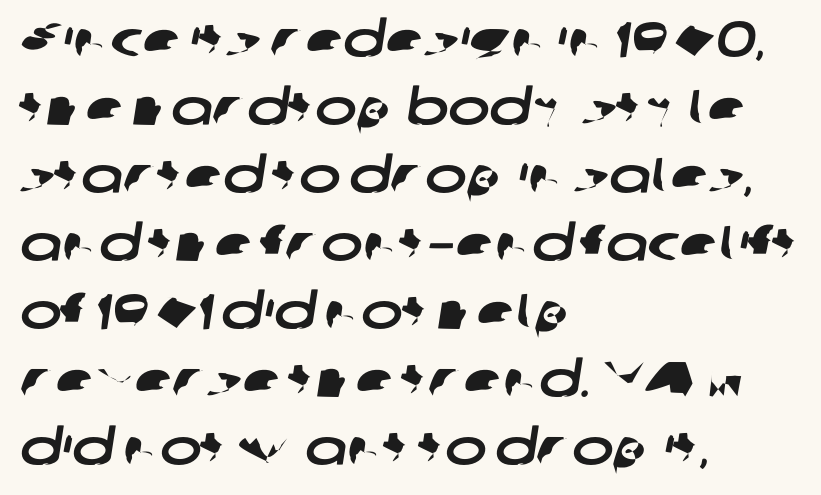
Q: Is the typeface a serif or a sans-serif typeface? A: Sans-serif.
Q: Is the text underlined? A: No.
Q: How is the paragraph aligned? A: Left-aligned.
Q: Is the spacing between letters normal or unusually wide? A: Normal.
Q: Is the spacing between lines tight, normal or loose? A: Normal.
Q: Width (condensed, normal, or wide)? A: Wide.
Q: Stroke contrast? A: Low.
Q: x-height? A: Medium.
Q: Monospaced? A: No.
